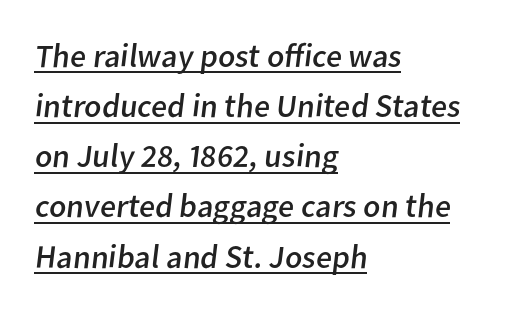
The image shows 33 px regular-weight sans-serif type; set left-aligned, normal line spacing (1.52x), normal letter spacing, underlined; low stroke contrast and a medium x-height.
